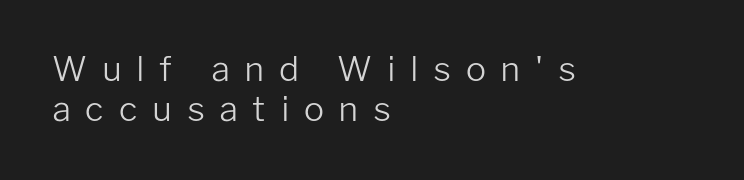
The image shows 34 px light sans-serif type, upright; set left-aligned, line spacing 1.19x, unusually wide letter spacing (+0.43 em), not underlined; low stroke contrast and a medium x-height.
